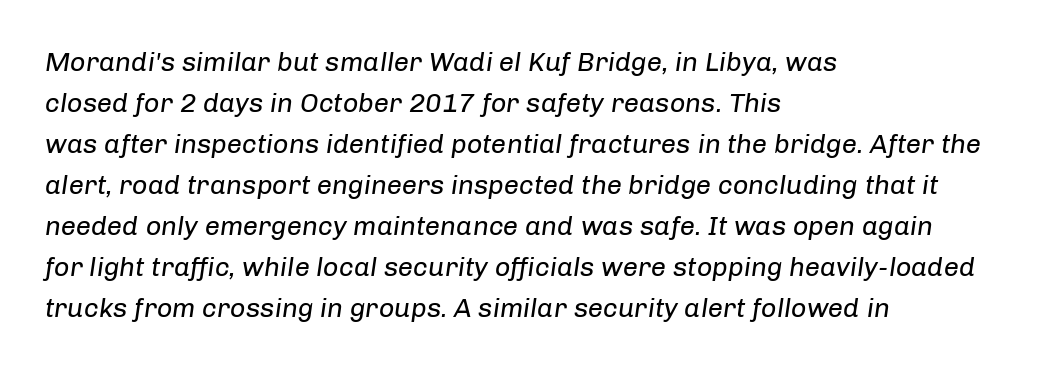
Spacing between characters is what you'd get straight out of the box. Every row of glyphs begins at an identical x-position on the left. Quick note: italic. The foot of each line stays bare and open.
